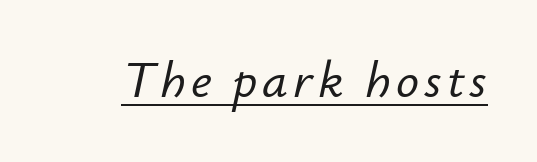
Q: Is the text italic (slanted)? A: Yes, it leans right by about 12 degrees.
Q: Is the text underlined? A: Yes.
Q: Width (condensed, normal, or wide)? A: Normal.
Q: Stroke contrast? A: Low.
Q: x-height? A: Small.
Q: Monospaced? A: No.
